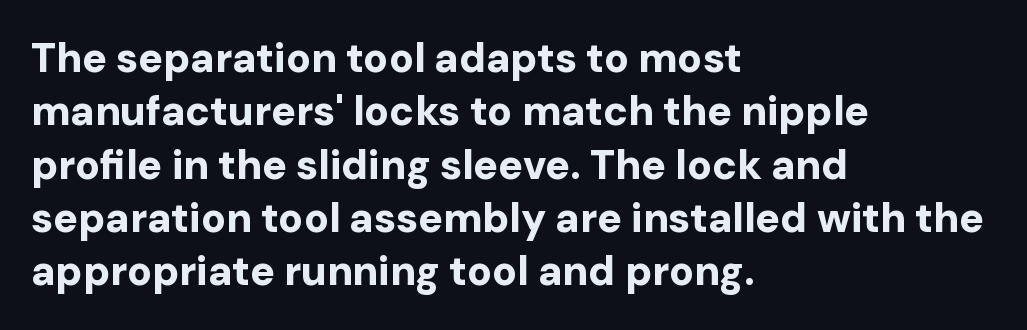
There is no visible air inserted between adjacent glyphs. Clear beneath every line of the passage. Font category for this specimen: sans-serif. This is roman type, the default non-slanted kind. Each glyph is drawn with heavy, bold strokes. Horizontal alignment here is leftward, the default for most running prose.
